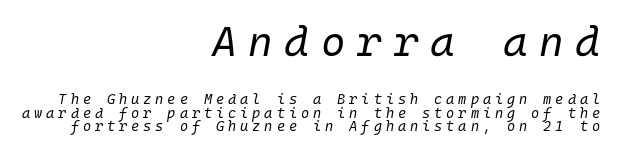
Q: Is the text bold? A: No.
Q: Is the text italic (slanted)? A: Yes, it leans right by about 10 degrees.
Q: Is the text underlined? A: No.
Q: How is the paragraph aligned? A: Right-aligned.
Q: Is the spacing between letters normal or unusually wide? A: Unusually wide.
Q: Is the spacing between lines tight, normal or loose? A: Tight.
Q: Which block of text is set in a larger size, the first (top) or the second (bottom)? A: The first (top) one.
Q: Width (condensed, normal, or wide)? A: Normal.
Q: Stroke contrast? A: Low.
Q: x-height? A: Medium.
Q: Monospaced? A: Yes.
